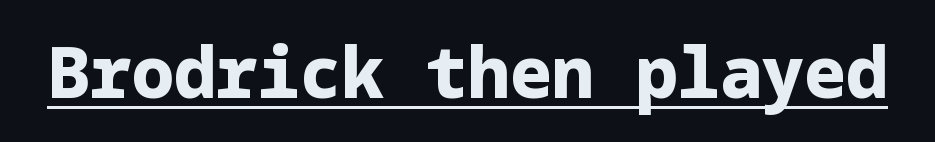
The image shows 70 px heavy sans-serif type, upright; set normal letter spacing, underlined; low stroke contrast and a medium x-height.
